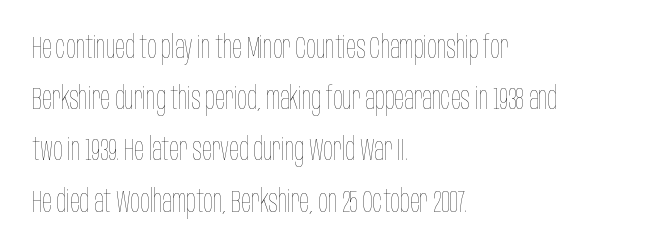
The image shows 32 px thin, condensed type, upright; set left-aligned, normal line spacing (1.6x), normal letter spacing, not underlined; low stroke contrast and a large x-height.
